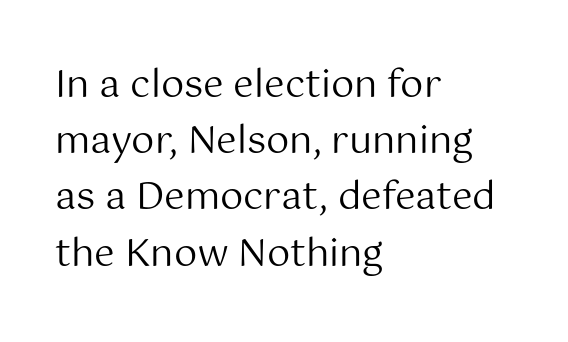
{"serif": "no", "italic": "no", "bold": "no", "weight": "regular", "width": "normal", "stroke_contrast": "medium", "x_height": "medium", "monospaced": "no", "underline": "no", "align": "left", "line_spacing": "normal", "line_spacing_ratio": 1.52, "letter_spacing": "normal", "letter_spacing_em": 0.0, "glyph_px": 37}
